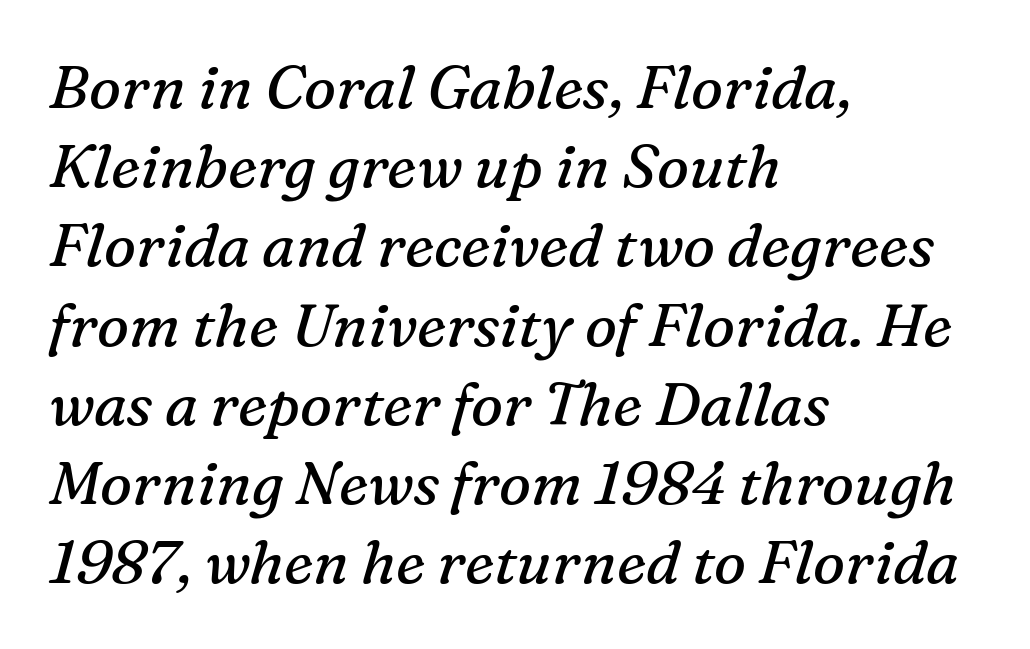
Q: Is the text bold? A: No.
Q: Is the text italic (slanted)? A: Yes, it leans right by about 16 degrees.
Q: Is the typeface a serif or a sans-serif typeface? A: Serif.
Q: Is the text underlined? A: No.
Q: How is the paragraph aligned? A: Left-aligned.
Q: Is the spacing between letters normal or unusually wide? A: Normal.
Q: Is the spacing between lines tight, normal or loose? A: Normal.
Q: Width (condensed, normal, or wide)? A: Normal.
Q: Stroke contrast? A: Medium.
Q: x-height? A: Medium.
Q: Monospaced? A: No.
